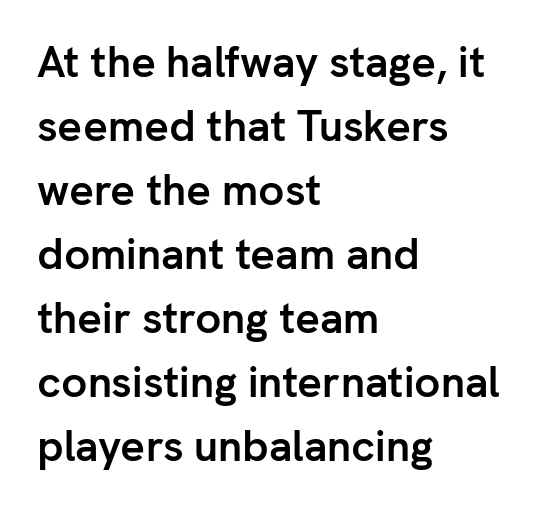
Q: Is the text bold? A: Yes.
Q: Is the text italic (slanted)? A: No, it is upright.
Q: Is the typeface a serif or a sans-serif typeface? A: Sans-serif.
Q: Is the text underlined? A: No.
Q: How is the paragraph aligned? A: Left-aligned.
Q: Is the spacing between letters normal or unusually wide? A: Normal.
Q: Is the spacing between lines tight, normal or loose? A: Normal.
Q: Width (condensed, normal, or wide)? A: Normal.
Q: Stroke contrast? A: Low.
Q: x-height? A: Medium.
Q: Monospaced? A: No.
